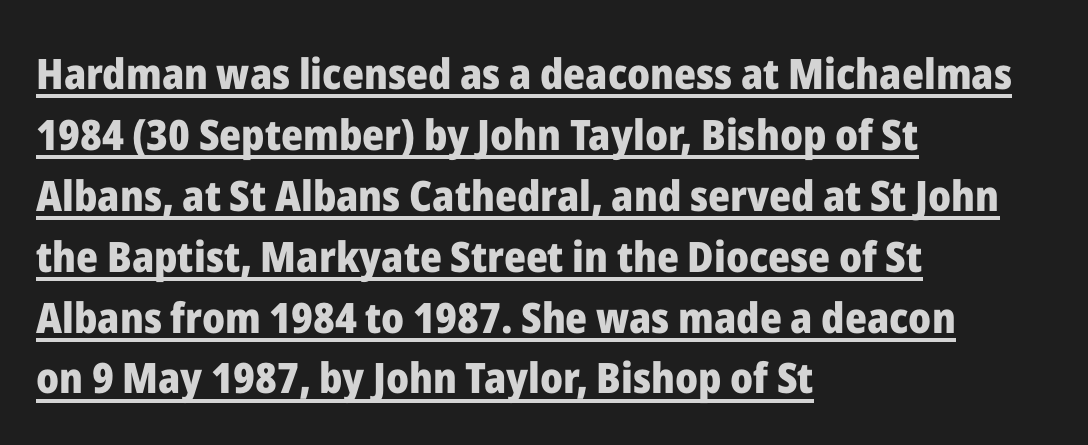
Q: Is the text bold? A: Yes.
Q: Is the text italic (slanted)? A: No, it is upright.
Q: Is the typeface a serif or a sans-serif typeface? A: Sans-serif.
Q: Is the text underlined? A: Yes.
Q: How is the paragraph aligned? A: Left-aligned.
Q: Is the spacing between letters normal or unusually wide? A: Normal.
Q: Is the spacing between lines tight, normal or loose? A: Normal.
Q: Width (condensed, normal, or wide)? A: Normal.
Q: Stroke contrast? A: Low.
Q: x-height? A: Medium.
Q: Monospaced? A: No.
